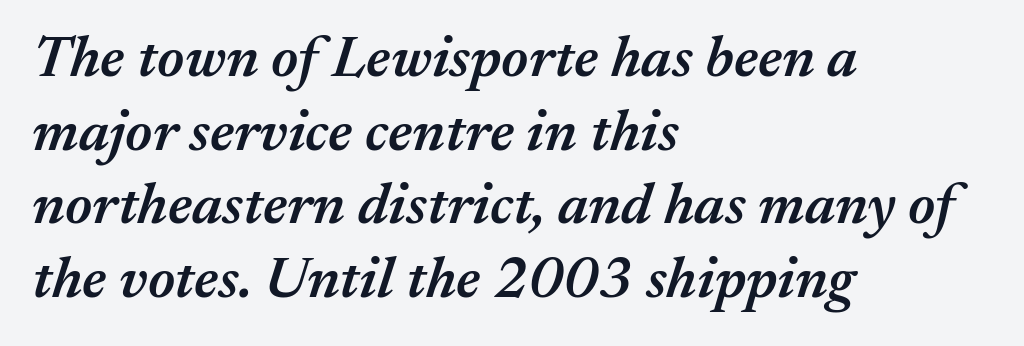
Q: Is the text bold? A: Semi-bold.
Q: Is the text italic (slanted)? A: Yes, it leans right by about 17 degrees.
Q: Is the text underlined? A: No.
Q: How is the paragraph aligned? A: Left-aligned.
Q: Is the spacing between letters normal or unusually wide? A: Normal.
Q: Is the spacing between lines tight, normal or loose? A: Normal.
Q: Width (condensed, normal, or wide)? A: Normal.
Q: Stroke contrast? A: Medium.
Q: x-height? A: Medium.
Q: Monospaced? A: No.
